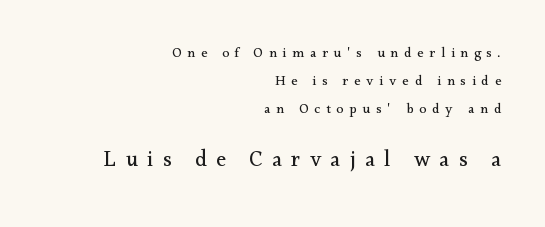
The image shows 22 px text type, upright; set right-aligned, loose line spacing (2.0x), unusually wide letter spacing (+0.42 em), not underlined; the second (bottom) block is 1.57x larger.
